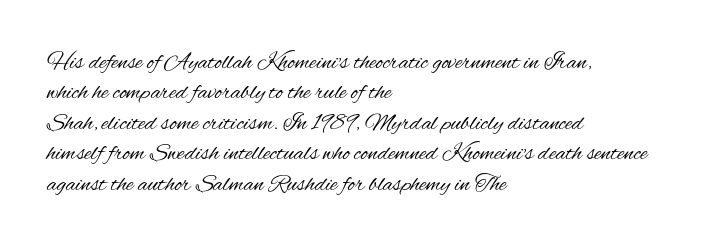
Only glyphs here, with clear space below each row. This sample is left-justified, so line endings fall wherever the words run out. Nothing unusual about the tracking: characters are spaced as the font intends. No extra ink here — the face is not bold.
